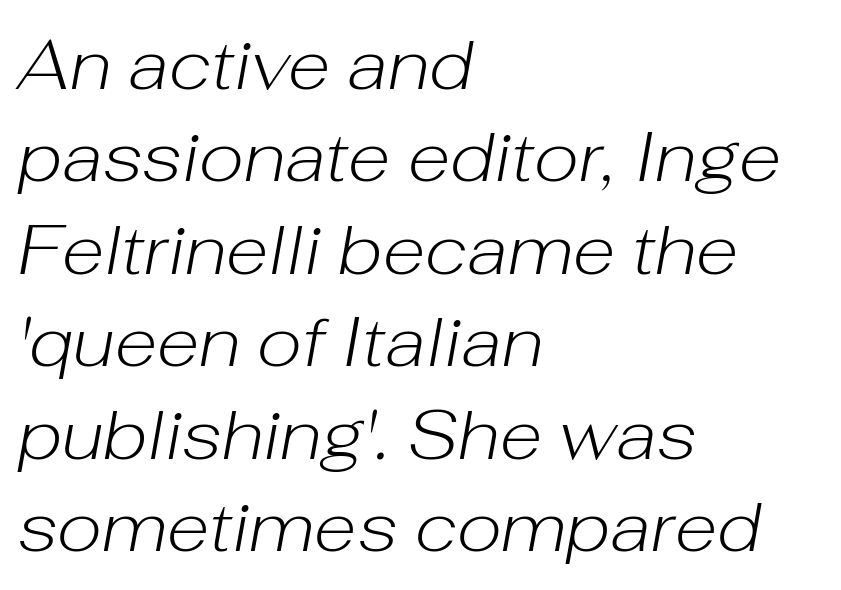
Q: Is the text bold? A: No.
Q: Is the text italic (slanted)? A: Yes, it leans right by about 10 degrees.
Q: Is the text underlined? A: No.
Q: How is the paragraph aligned? A: Left-aligned.
Q: Is the spacing between letters normal or unusually wide? A: Normal.
Q: Is the spacing between lines tight, normal or loose? A: Normal.
Q: Width (condensed, normal, or wide)? A: Normal.
Q: Stroke contrast? A: Low.
Q: x-height? A: Medium.
Q: Monospaced? A: No.
